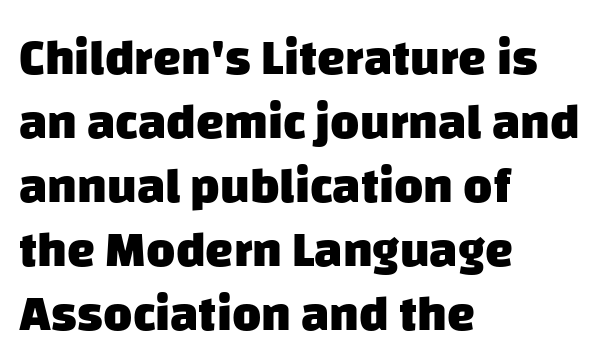
{"serif": "no", "bold": "yes", "weight": "heavy", "width": "normal", "stroke_contrast": "low", "x_height": "large", "monospaced": "no", "underline": "no", "align": "left", "line_spacing": "normal", "line_spacing_ratio": 1.28, "letter_spacing": "normal", "letter_spacing_em": 0.0, "glyph_px": 50}
